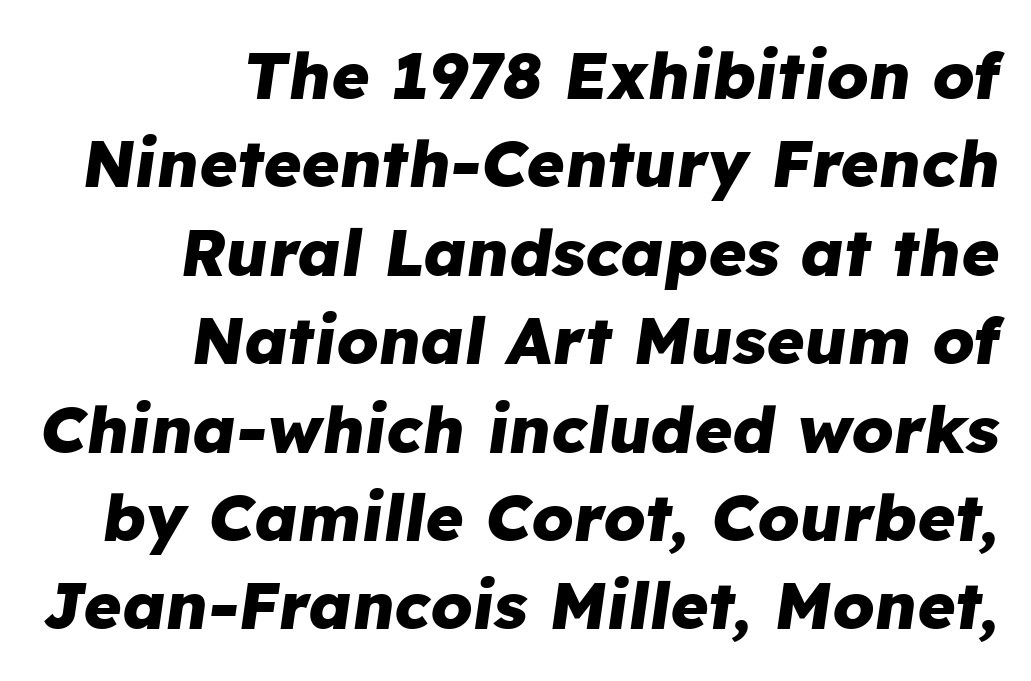
Q: Is the text bold? A: Yes.
Q: Is the text italic (slanted)? A: Yes, it leans right by about 8 degrees.
Q: Is the text underlined? A: No.
Q: How is the paragraph aligned? A: Right-aligned.
Q: Is the spacing between letters normal or unusually wide? A: Normal.
Q: Is the spacing between lines tight, normal or loose? A: Normal.
Q: Width (condensed, normal, or wide)? A: Normal.
Q: Stroke contrast? A: Low.
Q: x-height? A: Medium.
Q: Monospaced? A: No.
